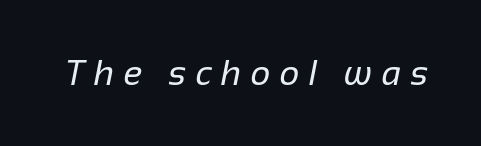
Is the stroke heavy? The answer is a plain regular-or-lighter. The horizontal fit of the characters is loose and conspicuously gappy. Character widths vary here, with narrow letters taking less room than wide ones. The foot of each line stays bare and open.
